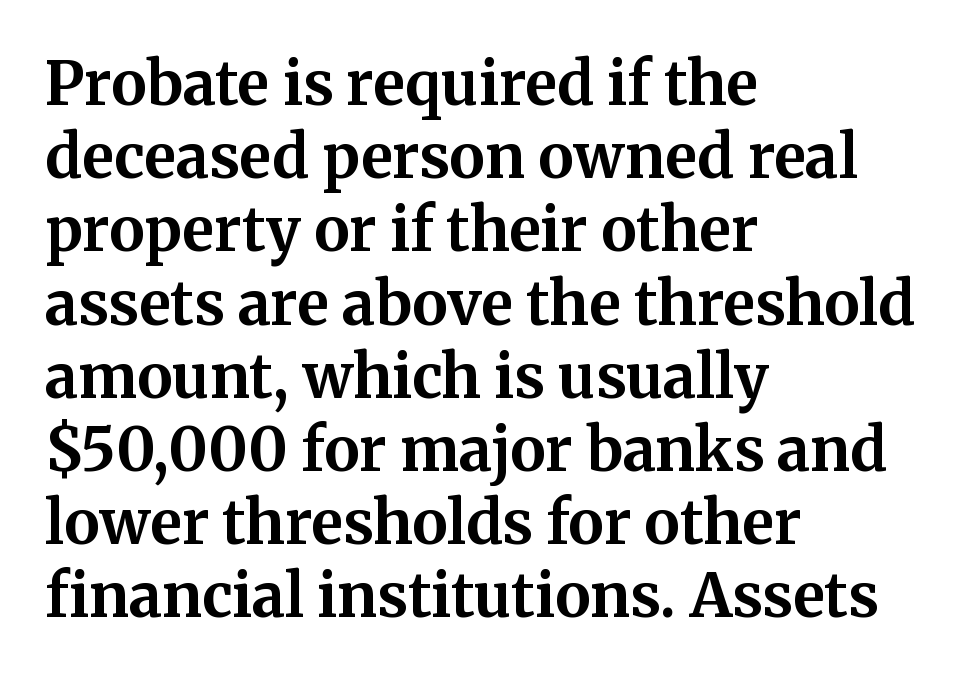
The image shows 60 px bold serif type, upright; set left-aligned, line spacing 1.22x, normal letter spacing, not underlined; medium stroke contrast and a medium x-height.
